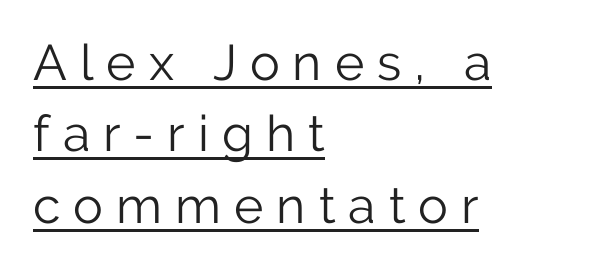
The image shows 50 px light sans-serif type, upright; set left-aligned, normal line spacing (1.43x), unusually wide letter spacing (+0.26 em), underlined; low stroke contrast and a medium x-height.
